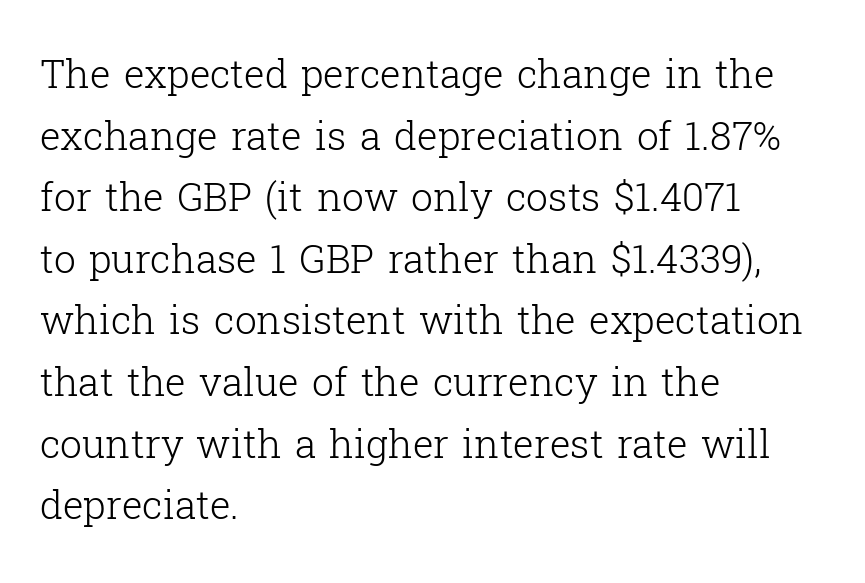
The image shows 39 px light serif type, upright; set left-aligned, normal line spacing (1.58x), normal letter spacing, not underlined; low stroke contrast and a medium x-height.
